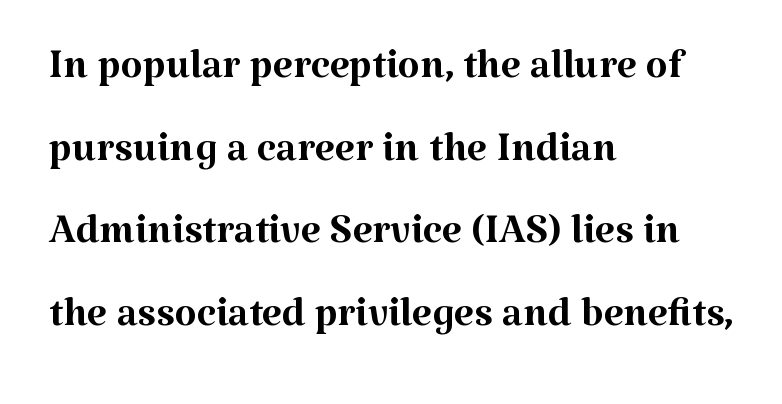
Normally led — the rows are evenly, conventionally spaced. The rendering uses natural spacing where letterforms have individual widths. Style check: upright. Stem width sits at or under what a default text font uses.
